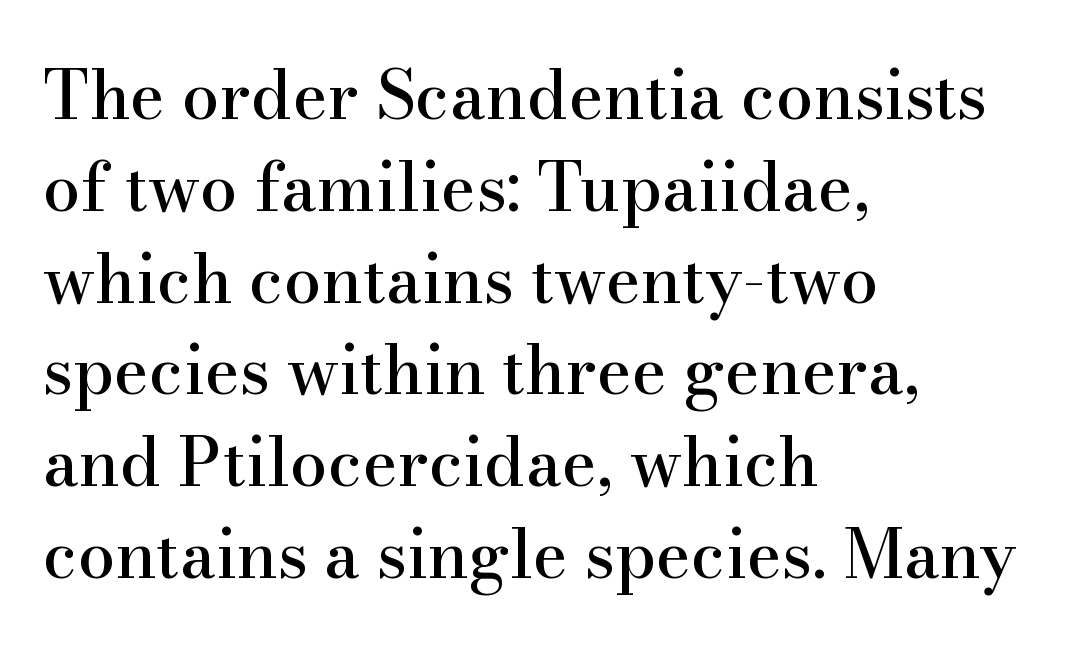
{"serif": "yes", "italic": "no", "width": "normal", "stroke_contrast": "high", "x_height": "small", "monospaced": "no", "underline": "no", "align": "left", "line_spacing": "normal", "line_spacing_ratio": 1.37, "letter_spacing": "normal", "letter_spacing_em": 0.0, "glyph_px": 67}
